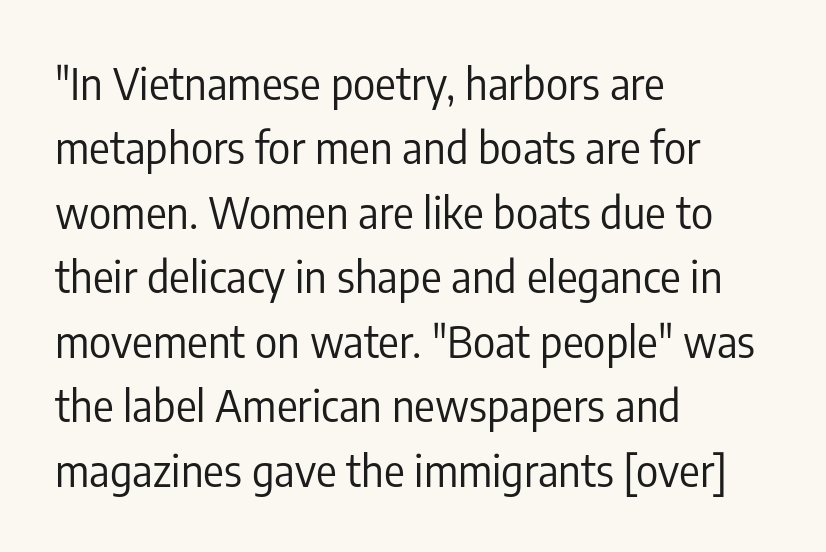
Every stem runs plumb, perpendicular to the baseline. These lines keep a tight, regular rhythm from letter to letter. No chunkiness to these letters — they're not bold. Classification — sans serif. The designer left line spacing at the default. Does the copy run flush right? No — it runs flush left.
